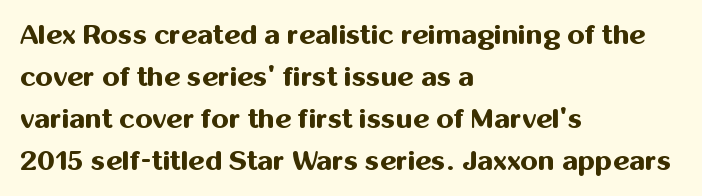
Each line starts at the same left margin while the right side varies. The face used here is rendered with its standard letterfit. Quick note: not italic, upright. Varying glyph widths throughout — classic text-font behaviour. Look at the bottom of the vertical strokes: they stop flat, with no serifs. This is heavy type, rendered in bold.
